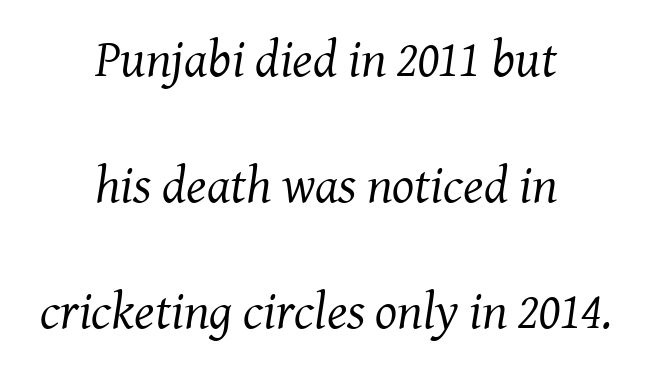
The letters look calm and open, with moderate or lighter stems. Serifs: yes, visible at the terminals of the letterforms. The axis of the letterforms is tilted away from vertical. The face used here is rendered with its standard letterfit. Leading is clearly above the norm, producing a sparse column. This sample has the flowing, uneven cadence of proportional lettering.
